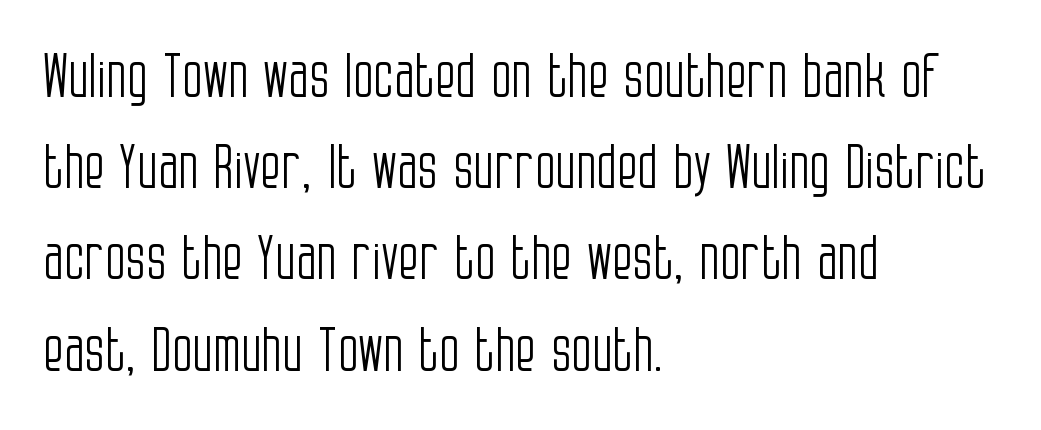
The image shows 60 px light, condensed sans-serif type, upright; set left-aligned, normal line spacing (1.52x), normal letter spacing, not underlined; low stroke contrast and a large x-height.
